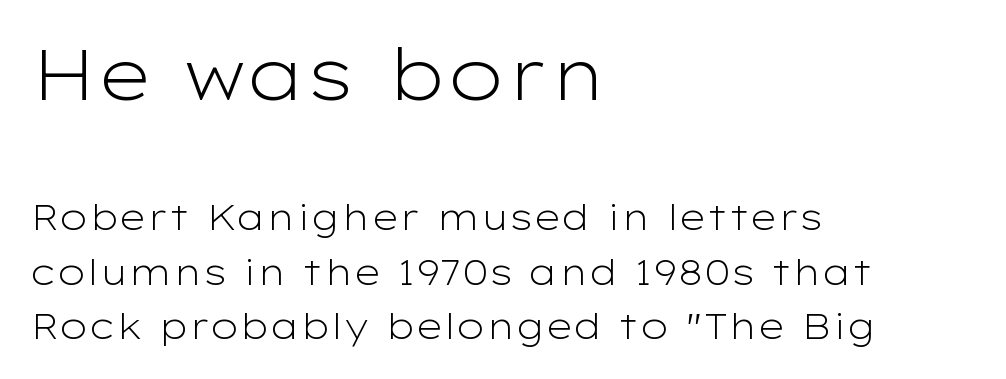
Q: Is the text bold? A: No.
Q: Is the text italic (slanted)? A: No, it is upright.
Q: Is the typeface a serif or a sans-serif typeface? A: Sans-serif.
Q: Is the text underlined? A: No.
Q: How is the paragraph aligned? A: Left-aligned.
Q: Is the spacing between letters normal or unusually wide? A: Normal.
Q: Is the spacing between lines tight, normal or loose? A: Normal.
Q: Which block of text is set in a larger size, the first (top) or the second (bottom)? A: The first (top) one.
Q: Width (condensed, normal, or wide)? A: Wide.
Q: Stroke contrast? A: Low.
Q: x-height? A: Medium.
Q: Monospaced? A: No.
